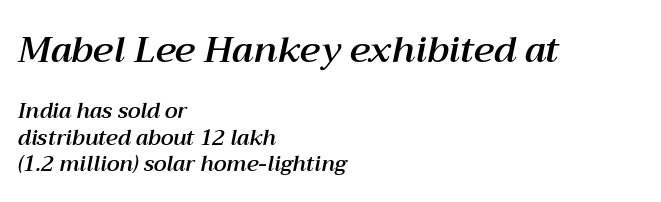
Each letter keeps its own natural width here, so spacing adapts to shape. Compared with a centered layout, this one pins lines to the left instead. Bare-footed words on every line. Two sizes are in play, and the larger belongs to the first block. The letters sit at their default tracking, neither squeezed nor spread. The font's italic variant was chosen for this text.
